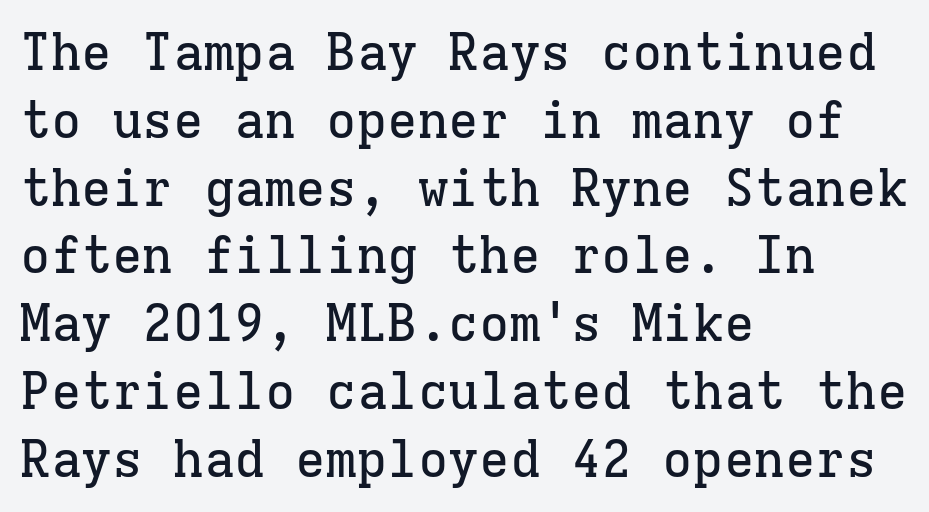
Q: Is the text italic (slanted)? A: No, it is upright.
Q: Is the typeface a serif or a sans-serif typeface? A: Serif.
Q: Is the text underlined? A: No.
Q: How is the paragraph aligned? A: Left-aligned.
Q: Is the spacing between letters normal or unusually wide? A: Normal.
Q: Is the spacing between lines tight, normal or loose? A: Normal.
Q: Width (condensed, normal, or wide)? A: Normal.
Q: Stroke contrast? A: Low.
Q: x-height? A: Medium.
Q: Monospaced? A: Yes.
